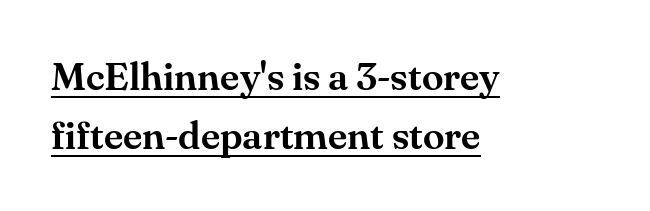
{"serif": "yes", "italic": "no", "width": "normal", "stroke_contrast": "medium", "x_height": "small", "monospaced": "no", "underline": "yes", "align": "left", "line_spacing": "normal", "line_spacing_ratio": 1.52, "letter_spacing": "normal", "letter_spacing_em": 0.0, "glyph_px": 39}
